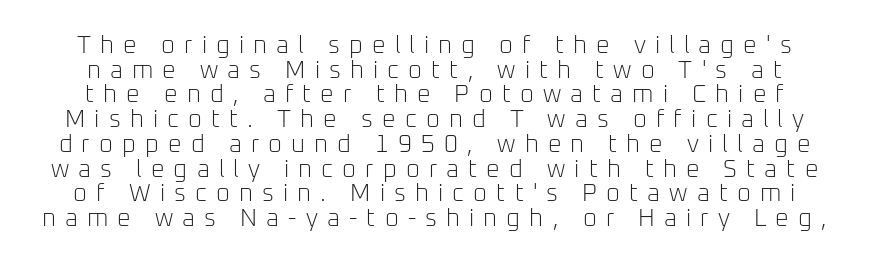
Q: Is the text bold? A: No.
Q: Is the text italic (slanted)? A: No, it is upright.
Q: Is the text underlined? A: No.
Q: Is the spacing between letters normal or unusually wide? A: Unusually wide.
Q: Is the spacing between lines tight, normal or loose? A: Tight.
